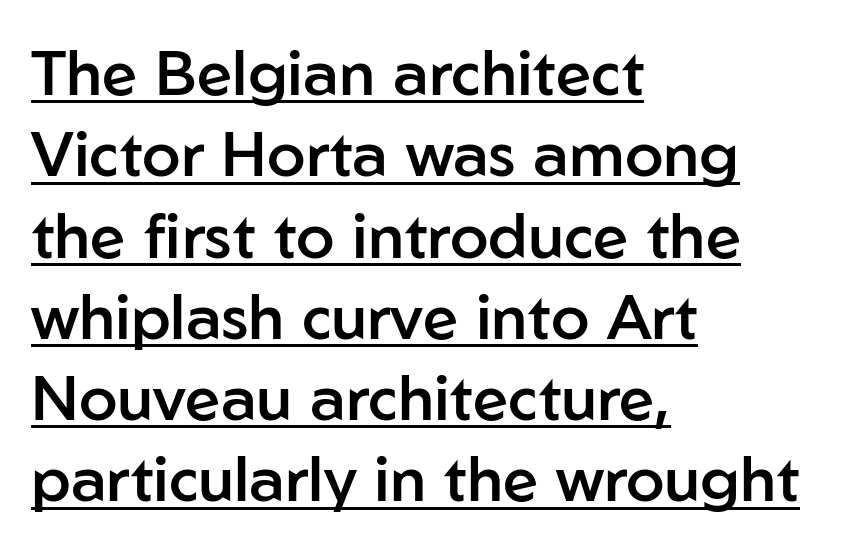
The typeface chosen for these lines omits serifs. Posture: upright roman. You could call the tracking neutral — neither tight nor loose. This rendering uses left alignment, leaving the right contour irregular. Character widths vary here, with narrow letters taking less room than wide ones. In terms of leading, this rendering sits right in the middle.
